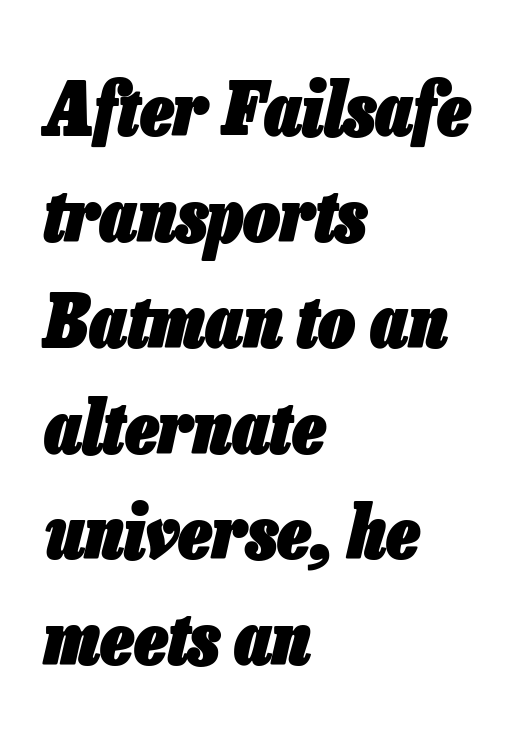
Strong, thick strokes mark this as bold type. The words here are not underlined. Does the leading feel generous? No, just average. The text block is weighted toward the left margin, trailing off unevenly rightward. Short note: letters normally spaced. These lines are rendered in a variable-pitch font.
